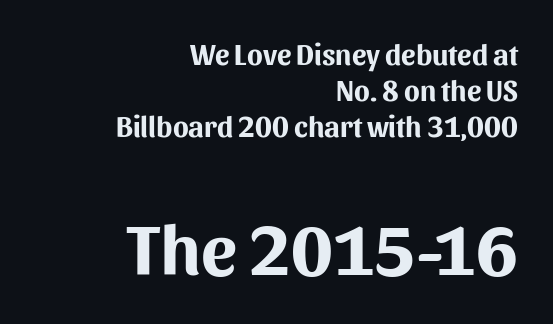
Q: Is the text bold? A: Yes.
Q: Is the text italic (slanted)? A: No, it is upright.
Q: Is the typeface a serif or a sans-serif typeface? A: Sans-serif.
Q: Is the text underlined? A: No.
Q: How is the paragraph aligned? A: Right-aligned.
Q: Is the spacing between letters normal or unusually wide? A: Normal.
Q: Is the spacing between lines tight, normal or loose? A: Normal.
Q: Which block of text is set in a larger size, the first (top) or the second (bottom)? A: The second (bottom) one.
Q: Width (condensed, normal, or wide)? A: Normal.
Q: Stroke contrast? A: Medium.
Q: x-height? A: Medium.
Q: Monospaced? A: No.
